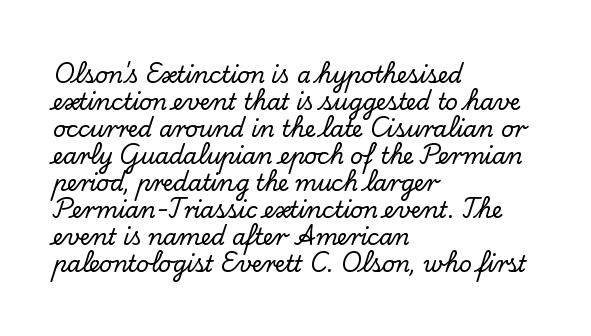
The image shows 22 px text type; set left-aligned, line spacing 1.23x, normal letter spacing, not underlined.
